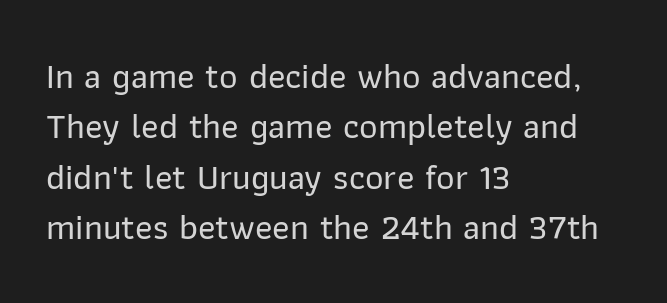
Q: Is the text italic (slanted)? A: No, it is upright.
Q: Is the typeface a serif or a sans-serif typeface? A: Sans-serif.
Q: Is the text underlined? A: No.
Q: How is the paragraph aligned? A: Left-aligned.
Q: Is the spacing between letters normal or unusually wide? A: Normal.
Q: Is the spacing between lines tight, normal or loose? A: Normal.
Q: Width (condensed, normal, or wide)? A: Normal.
Q: Stroke contrast? A: Low.
Q: x-height? A: Medium.
Q: Monospaced? A: No.
